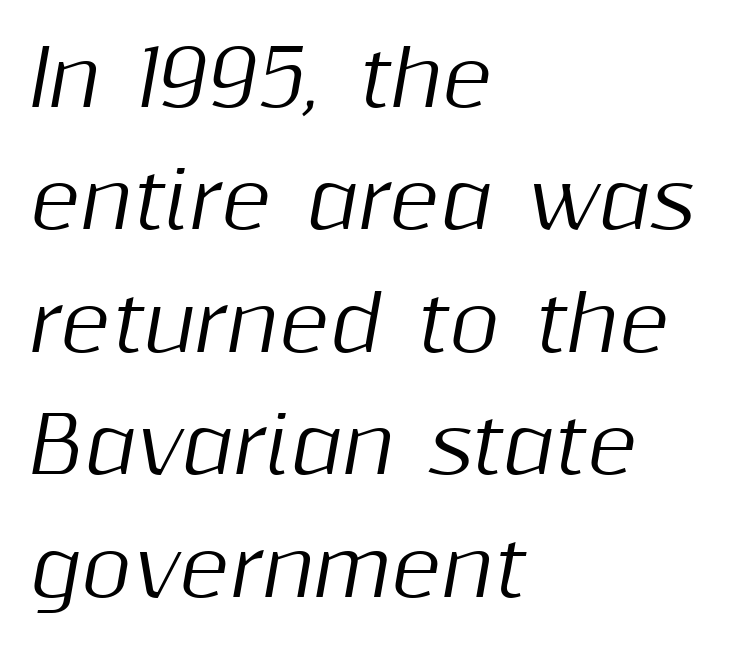
The image shows 77 px text type, italic (leaning right); set left-aligned, normal line spacing (1.59x), normal letter spacing, not underlined; medium stroke contrast and a medium x-height.
